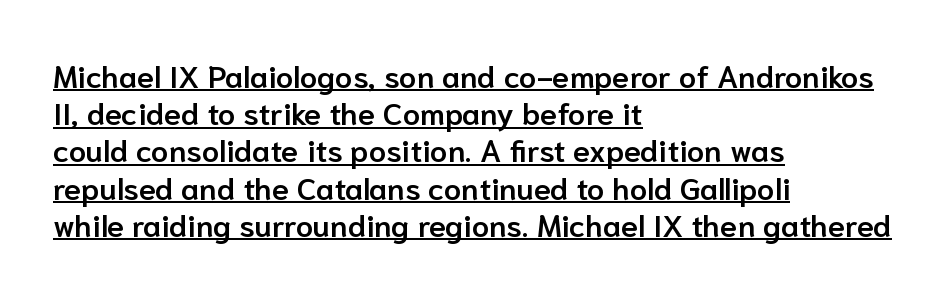
{"serif": "no", "italic": "no", "bold": "semi", "weight": "semibold", "width": "normal", "stroke_contrast": "low", "x_height": "medium", "monospaced": "no", "underline": "yes", "align": "left", "line_spacing_ratio": 1.2, "letter_spacing": "normal", "letter_spacing_em": 0.0, "glyph_px": 31}
